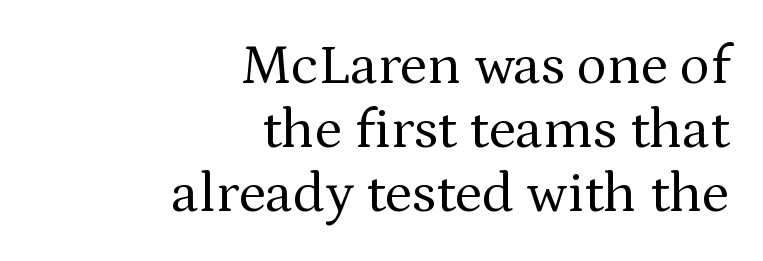
The image shows 57 px regular-weight serif type, upright; set right-aligned, tight line spacing (1.12x), normal letter spacing, not underlined; medium stroke contrast and a medium x-height.
